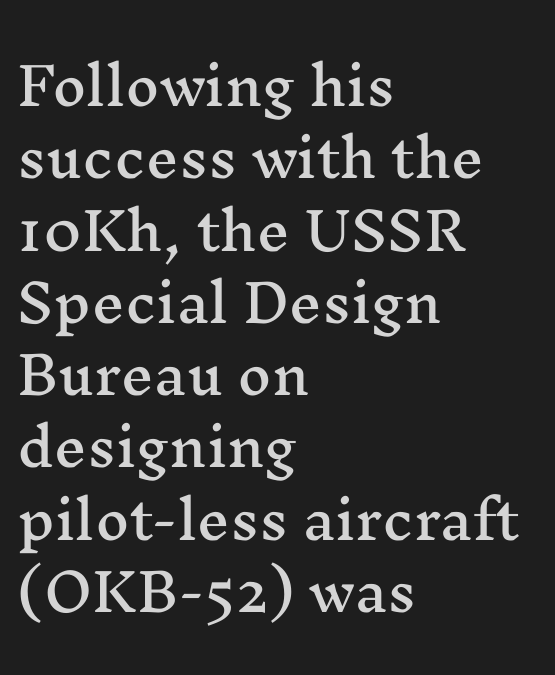
{"serif": "yes", "italic": "no", "width": "wide", "stroke_contrast": "medium", "x_height": "medium", "monospaced": "no", "underline": "no", "align": "left", "line_spacing": "normal", "line_spacing_ratio": 1.39, "letter_spacing": "normal", "letter_spacing_em": 0.0, "glyph_px": 52}
